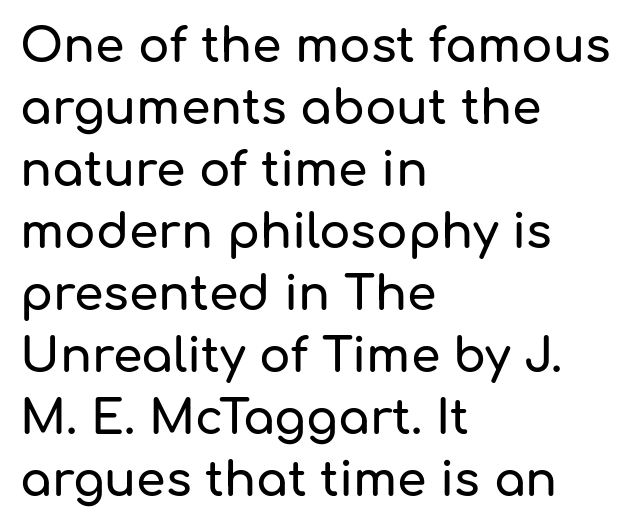
The image shows 47 px sans-serif type, upright; set left-aligned, normal line spacing (1.32x), normal letter spacing, not underlined; low stroke contrast and a medium x-height.
